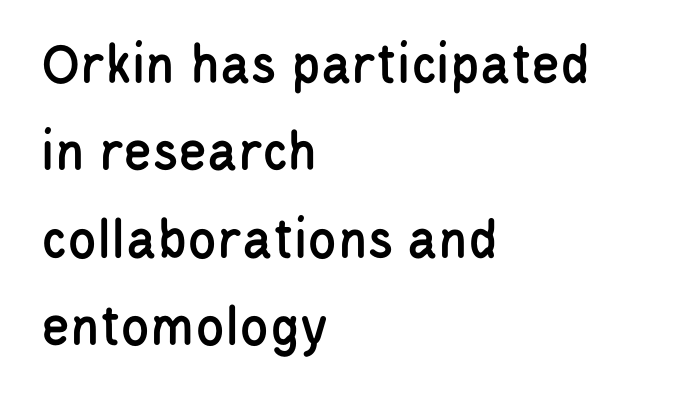
Is the block centered? No — it sits flush against the left margin. The letters stand upright; this is a roman face. There is no visible air inserted between adjacent glyphs. The specimen omits any rule beneath the text block's lines. Note: no serifs on the glyphs. A typesetter would call this proportional, since set widths differ per character.
